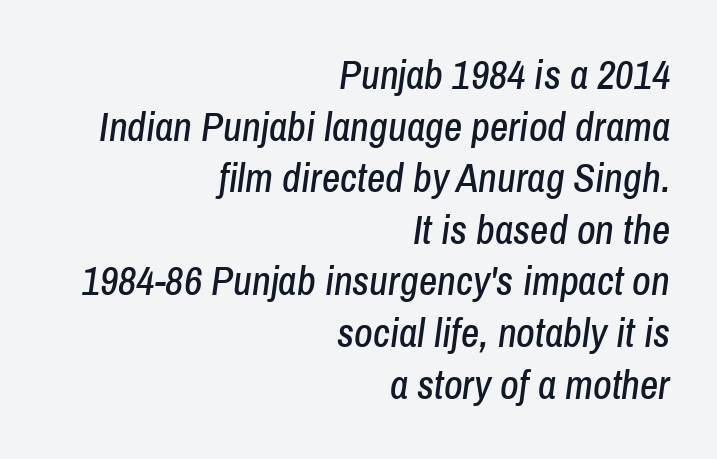
The image shows 40 px condensed type, italic (leaning right); set right-aligned, normal line spacing (1.29x), normal letter spacing, not underlined; low stroke contrast and a medium x-height.
